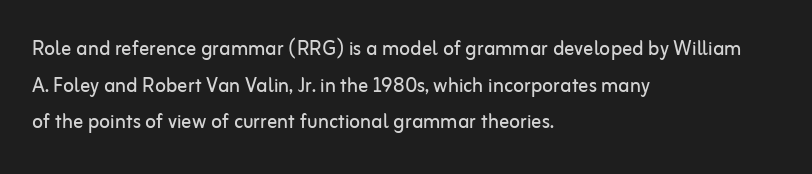
The image shows 25 px text type, upright; set left-aligned, normal line spacing (1.47x), normal letter spacing, not underlined.
